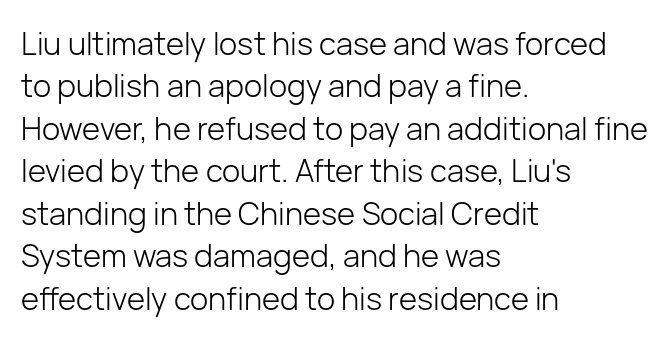
Q: Is the text bold? A: No.
Q: Is the text italic (slanted)? A: No, it is upright.
Q: Is the typeface a serif or a sans-serif typeface? A: Sans-serif.
Q: Is the text underlined? A: No.
Q: How is the paragraph aligned? A: Left-aligned.
Q: Is the spacing between letters normal or unusually wide? A: Normal.
Q: Is the spacing between lines tight, normal or loose? A: Normal.
Q: Width (condensed, normal, or wide)? A: Normal.
Q: Stroke contrast? A: Low.
Q: x-height? A: Medium.
Q: Monospaced? A: No.
